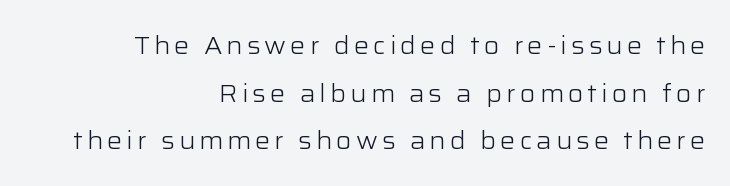
{"italic": "no", "bold": "no", "underline": "no", "align": "right", "line_spacing": "loose", "line_spacing_ratio": 1.91, "glyph_px": 25}
